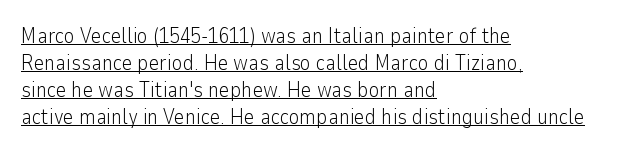
Notice how descenders clear the ascenders below comfortably — that's standard leading. Quick note: underline on. Italic? Not at all — the glyphs are vertical. Does extra space separate the letters? No, they use regular spacing.
